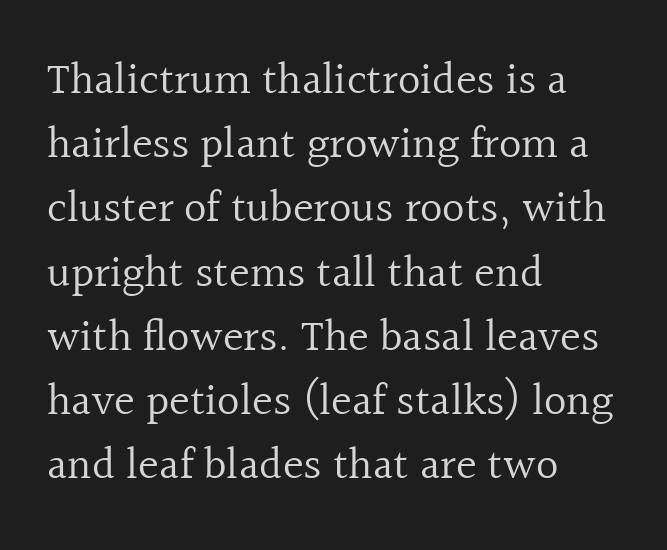
The words here are not underlined. Serifs: yes, visible at the terminals of the letterforms. The face looks like a standard text weight, possibly lighter. Successive baselines arrive at the customary interval.
